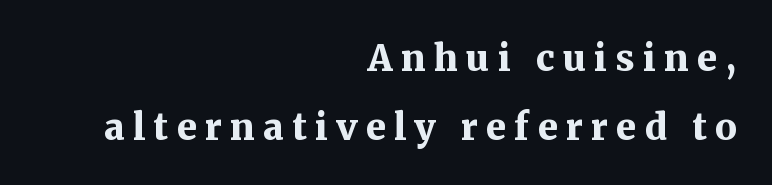
Q: Is the text bold? A: Yes.
Q: Is the text italic (slanted)? A: No, it is upright.
Q: Is the typeface a serif or a sans-serif typeface? A: Serif.
Q: Is the text underlined? A: No.
Q: How is the paragraph aligned? A: Right-aligned.
Q: Is the spacing between letters normal or unusually wide? A: Unusually wide.
Q: Is the spacing between lines tight, normal or loose? A: Loose.
Q: Width (condensed, normal, or wide)? A: Normal.
Q: Stroke contrast? A: Medium.
Q: x-height? A: Medium.
Q: Monospaced? A: No.
